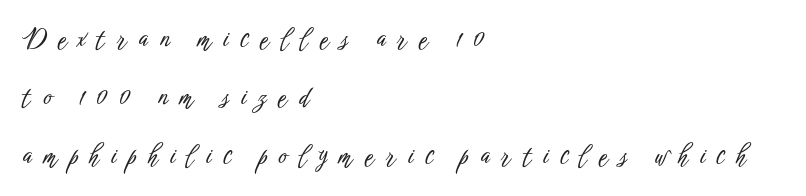
A bare baseline throughout the passage. Someone cranked the tracking dial way up on this one. You could fit nearly another row in the gap between these rows. The rag falls on the right side of this text block.
